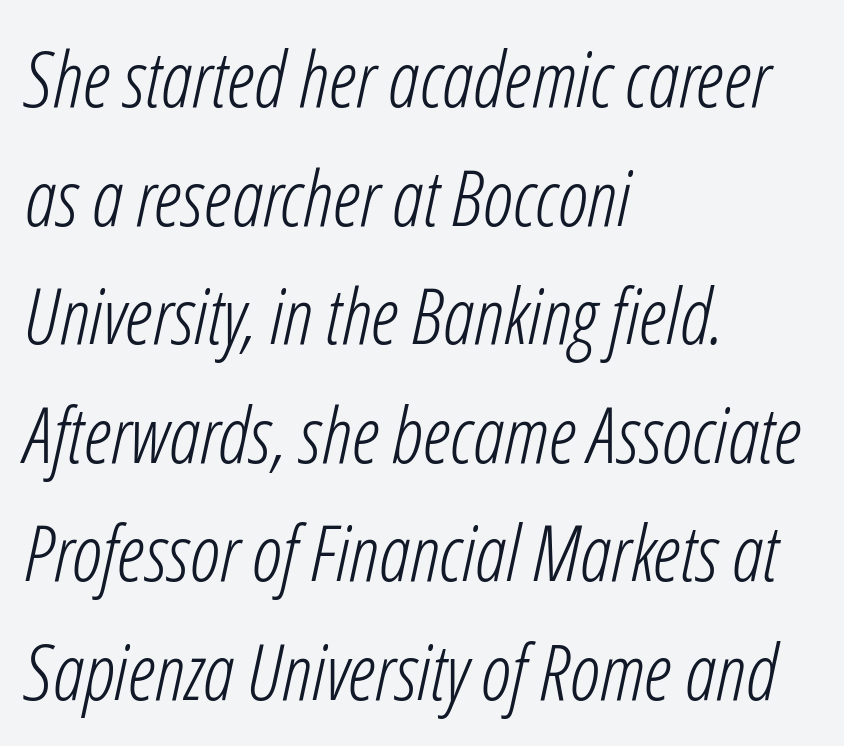
Horizontally, the lines are justified to the leading edge only. If you drew a line through each stem, it would be angled. The cut favours lightness, reaching ordinary text weight at its darkest. Quick note: interline space is typical.
